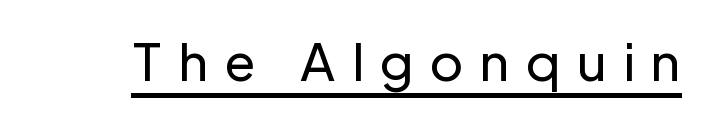
Q: Is the text bold? A: No.
Q: Is the text italic (slanted)? A: No, it is upright.
Q: Is the typeface a serif or a sans-serif typeface? A: Sans-serif.
Q: Is the text underlined? A: Yes.
Q: Is the spacing between letters normal or unusually wide? A: Unusually wide.
Q: Width (condensed, normal, or wide)? A: Normal.
Q: Stroke contrast? A: Low.
Q: x-height? A: Medium.
Q: Monospaced? A: No.
